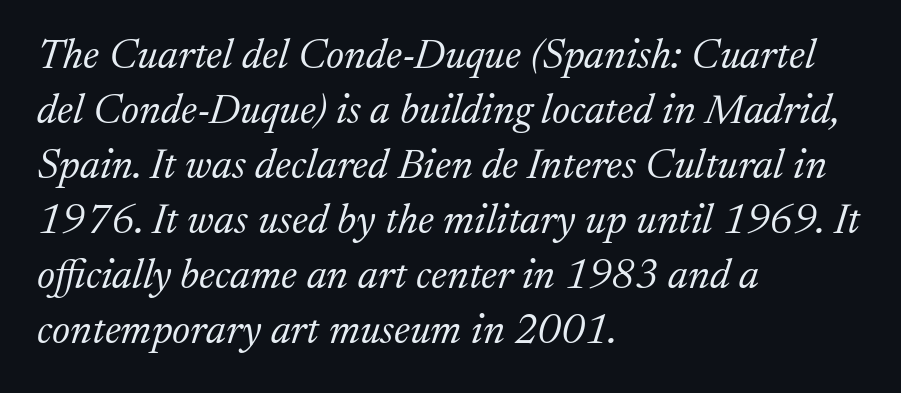
{"serif": "yes", "italic": "yes", "lean": "right", "slant_degrees": 17, "bold": "no", "weight": "light", "width": "normal", "stroke_contrast": "medium", "x_height": "medium", "monospaced": "no", "underline": "no", "align": "left", "line_spacing": "normal", "line_spacing_ratio": 1.31, "letter_spacing": "normal", "letter_spacing_em": 0.0, "glyph_px": 42}
